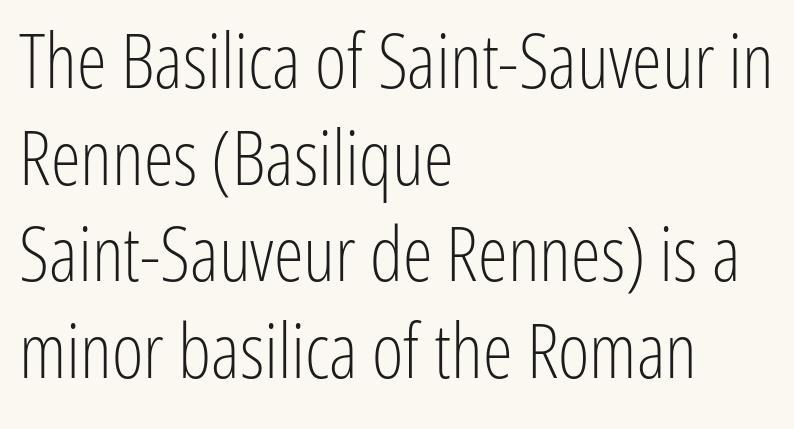
Style check: upright. Think of a printed novel: that variable character pitch is what you see here. The lines sit at an ordinary, default distance from one another. Alignment: flush left. Vertical stems look standard width or narrower in stroke. Does extra space separate the letters? No, they use regular spacing.
